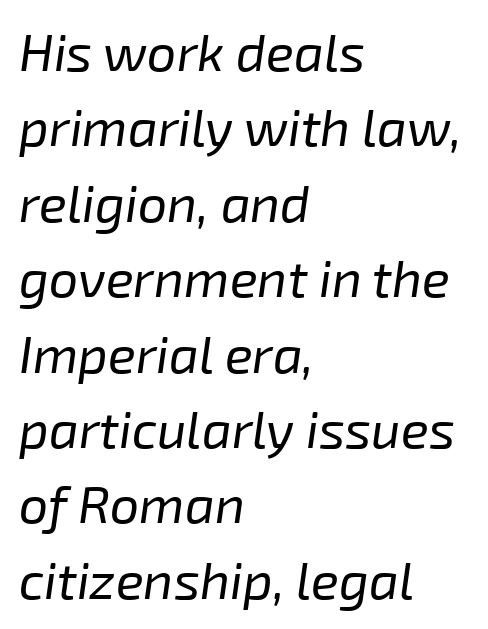
{"italic": "yes", "lean": "right", "slant_degrees": 8, "bold": "no", "weight": "regular", "width": "normal", "stroke_contrast": "low", "x_height": "medium", "monospaced": "no", "underline": "no", "align": "left", "line_spacing": "normal", "line_spacing_ratio": 1.45, "letter_spacing": "normal", "letter_spacing_em": 0.0, "glyph_px": 52}
